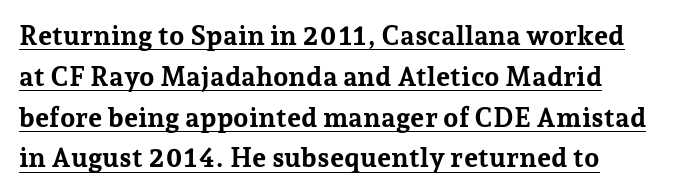
Q: Is the text bold? A: Yes.
Q: Is the text italic (slanted)? A: No, it is upright.
Q: Is the text underlined? A: Yes.
Q: Is the spacing between letters normal or unusually wide? A: Normal.
Q: Is the spacing between lines tight, normal or loose? A: Normal.
